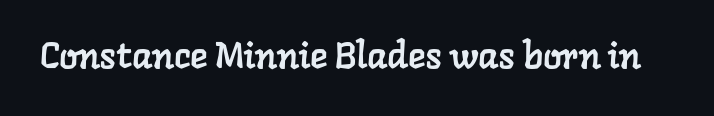
{"serif": "yes", "width": "normal", "stroke_contrast": "low", "x_height": "medium", "monospaced": "no", "underline": "no", "letter_spacing": "normal", "letter_spacing_em": 0.0, "glyph_px": 37}
